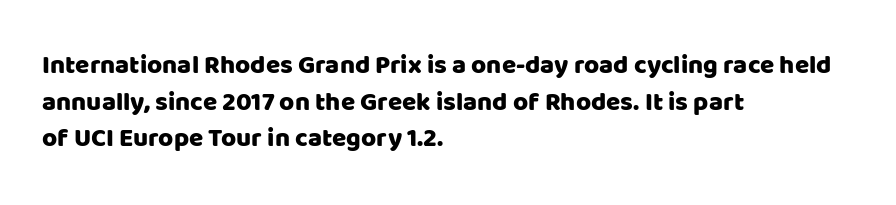
The image shows 26 px text type, upright; set left-aligned, normal line spacing (1.41x), normal letter spacing, not underlined.
